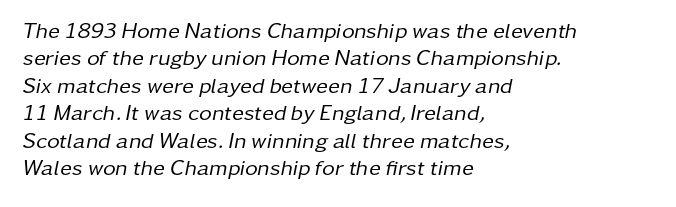
The compositor pushed each line to the left boundary. Does the leading feel generous? No, just average. The string is rendered with underlining switched off. The typesetting does not lean heavy: it is not bold.
